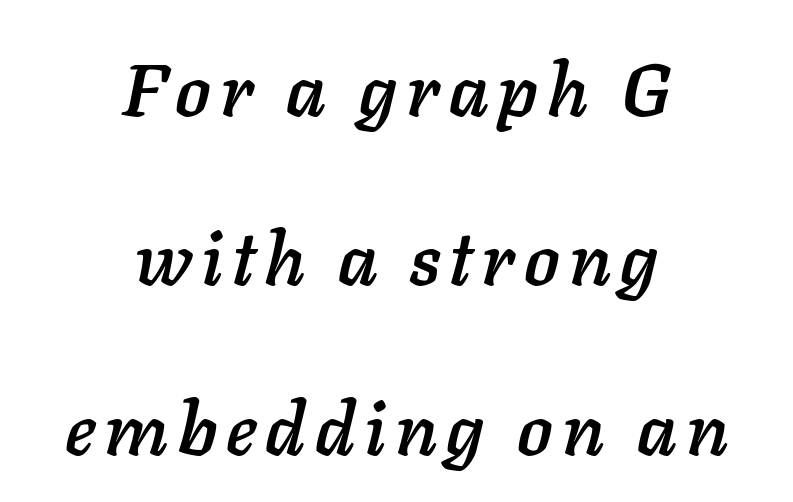
{"italic": "yes", "lean": "right", "slant_degrees": 11, "width": "normal", "stroke_contrast": "low", "x_height": "medium", "monospaced": "no", "underline": "no", "align": "center", "line_spacing": "loose", "line_spacing_ratio": 2.29, "glyph_px": 74}
